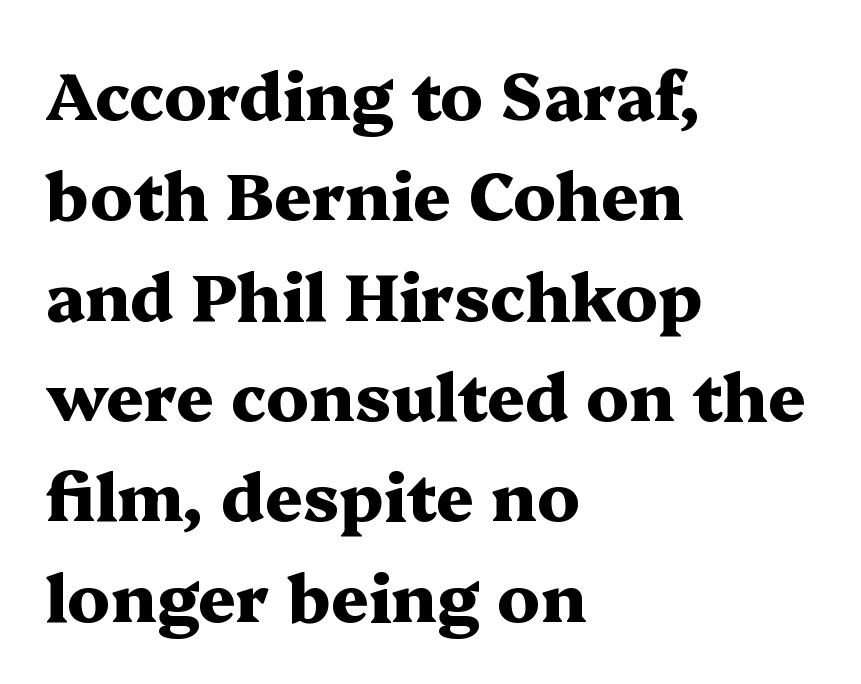
The image shows 66 px heavy, wide serif type, upright; set left-aligned, normal line spacing (1.52x), normal letter spacing, not underlined; medium stroke contrast and a medium x-height.
